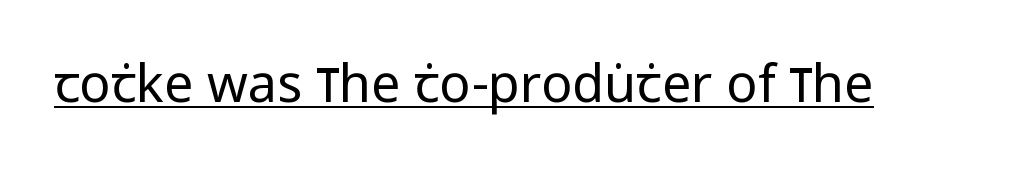
Varying glyph widths throughout — classic text-font behaviour. Stems here are at most as thick as an everyday book face. This sample carries an underscore along the baseline area. Italic? Not at all — the glyphs are vertical. The designer went with a sans here, leaving each stem footless.
